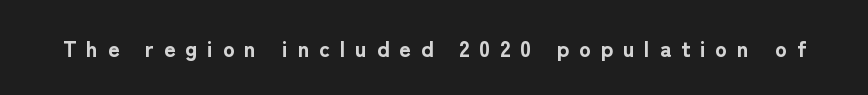
{"italic": "no", "bold": "yes", "underline": "no", "letter_spacing": "wide", "letter_spacing_em": 0.45, "glyph_px": 22}
